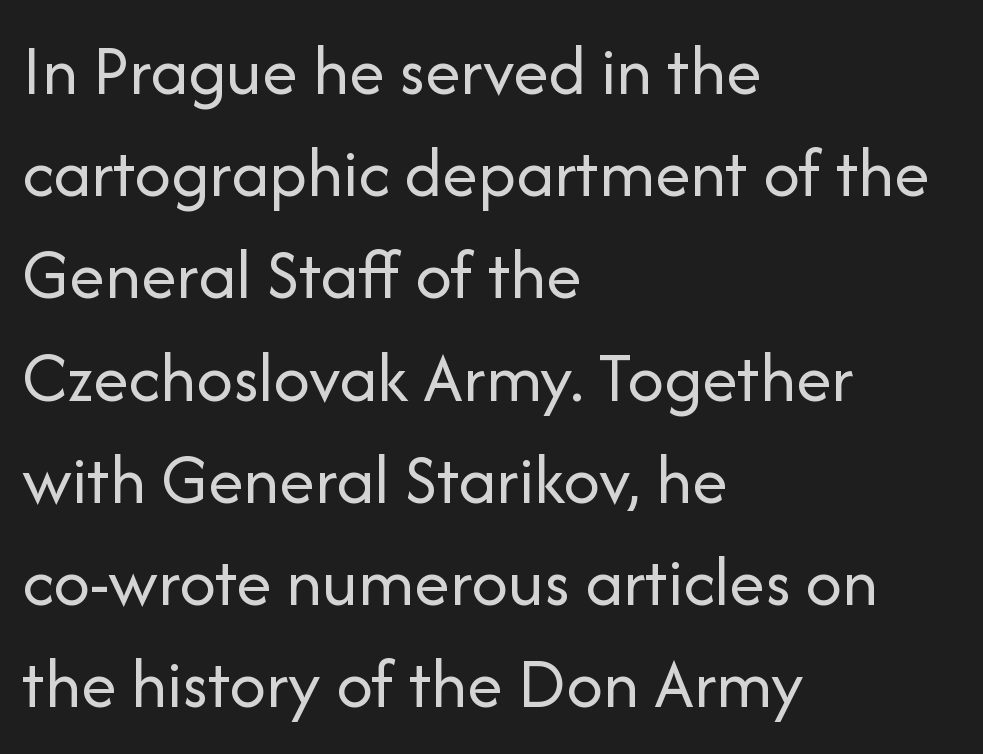
The image shows 72 px regular-weight sans-serif type, upright; set left-aligned, normal line spacing (1.42x), normal letter spacing, not underlined; low stroke contrast and a medium x-height.
